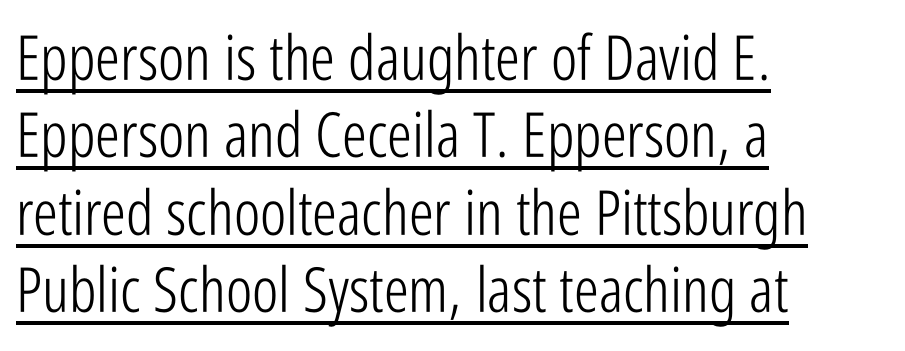
The image shows 62 px light, condensed sans-serif type, upright; set left-aligned, normal line spacing (1.25x), normal letter spacing, underlined; low stroke contrast and a medium x-height.
